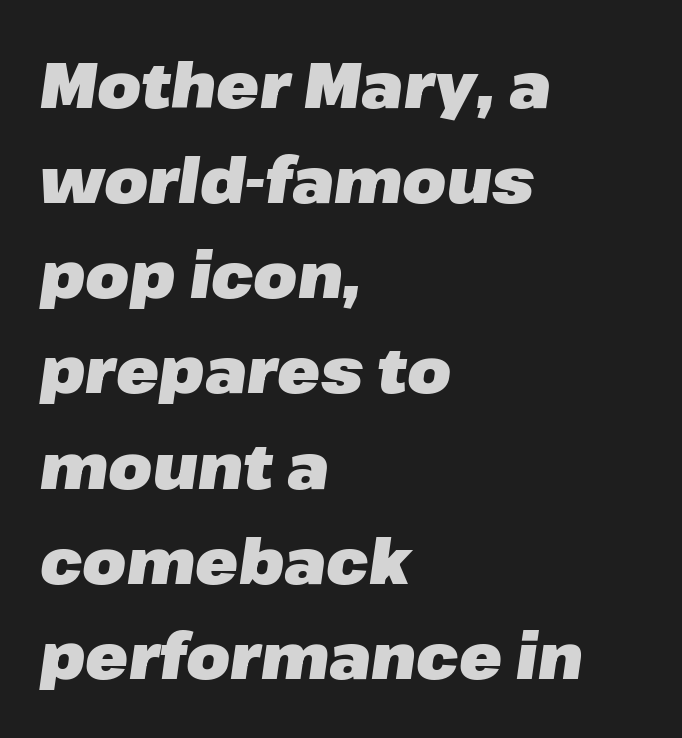
Q: Is the text bold? A: Yes.
Q: Is the text italic (slanted)? A: Yes, it leans right by about 8 degrees.
Q: Is the text underlined? A: No.
Q: How is the paragraph aligned? A: Left-aligned.
Q: Is the spacing between letters normal or unusually wide? A: Normal.
Q: Is the spacing between lines tight, normal or loose? A: Normal.
Q: Width (condensed, normal, or wide)? A: Normal.
Q: Stroke contrast? A: Low.
Q: x-height? A: Medium.
Q: Monospaced? A: No.
